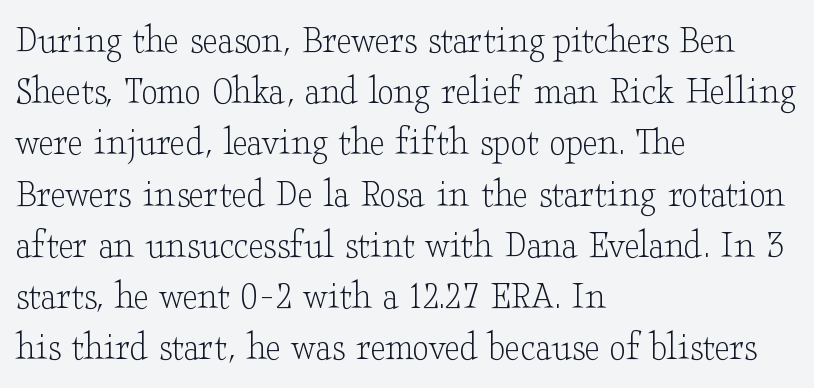
The image shows 42 px light, wide serif type, upright; set left-aligned, line spacing 1.22x, normal letter spacing, not underlined; low stroke contrast and a small x-height.
